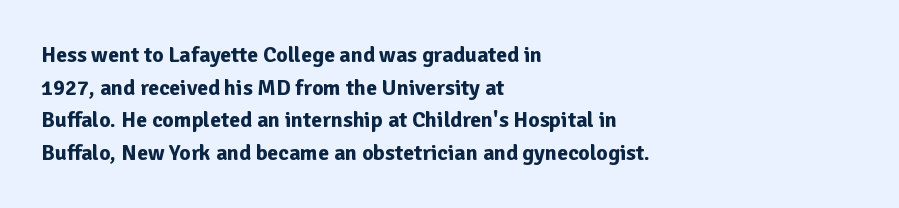
{"italic": "no", "bold": "yes", "underline": "no", "align": "left", "line_spacing": "normal", "line_spacing_ratio": 1.48, "letter_spacing": "normal", "letter_spacing_em": 0.0, "glyph_px": 22}
